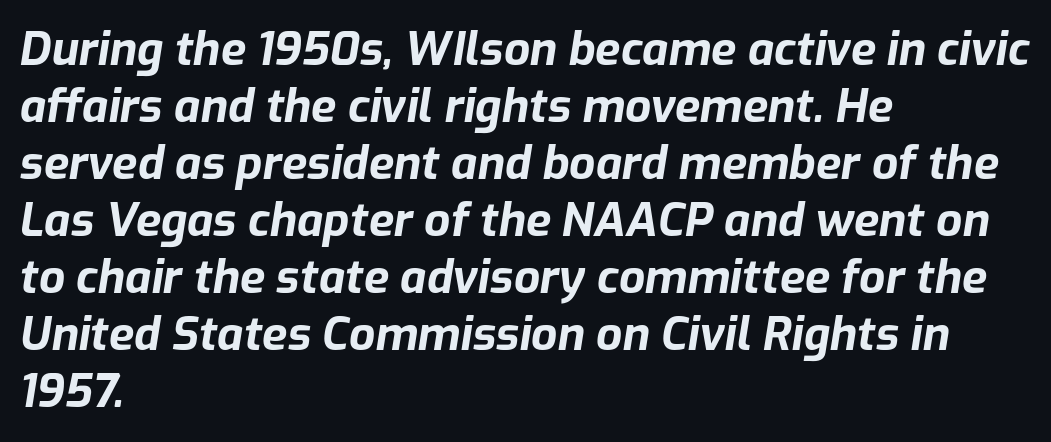
The image shows 46 px bold type, italic (leaning right); set left-aligned, line spacing 1.24x, normal letter spacing, not underlined; low stroke contrast and a medium x-height.
